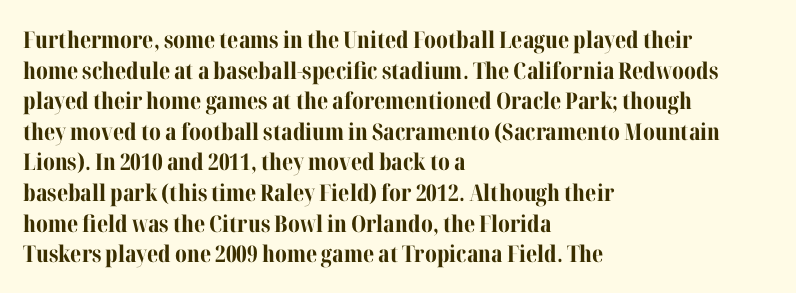
The image shows 23 px bold type, upright; set left-aligned, normal line spacing (1.33x), normal letter spacing, not underlined.
